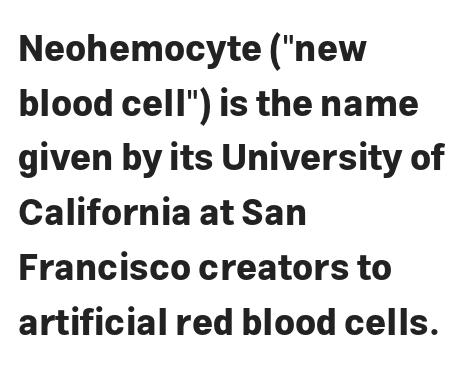
{"serif": "no", "italic": "no", "bold": "yes", "weight": "bold", "width": "normal", "stroke_contrast": "low", "x_height": "medium", "monospaced": "no", "underline": "no", "align": "left", "line_spacing": "normal", "line_spacing_ratio": 1.52, "letter_spacing": "normal", "letter_spacing_em": 0.0, "glyph_px": 36}
